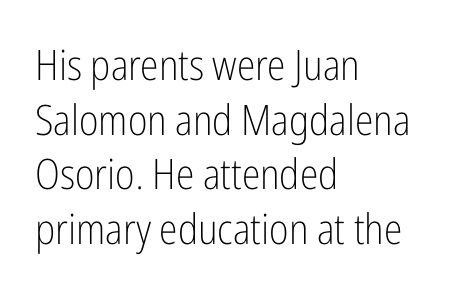
{"serif": "no", "italic": "no", "bold": "no", "weight": "light", "width": "condensed", "stroke_contrast": "low", "x_height": "medium", "monospaced": "no", "underline": "no", "align": "left", "line_spacing": "normal", "line_spacing_ratio": 1.3, "letter_spacing": "normal", "letter_spacing_em": 0.0, "glyph_px": 42}
